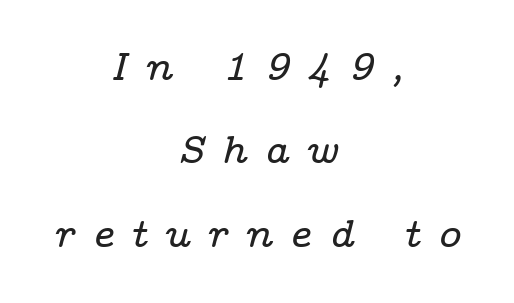
Q: Is the text italic (slanted)? A: Yes, it leans right by about 14 degrees.
Q: Is the typeface a serif or a sans-serif typeface? A: Serif.
Q: Is the text underlined? A: No.
Q: How is the paragraph aligned? A: Centered.
Q: Is the spacing between letters normal or unusually wide? A: Unusually wide.
Q: Is the spacing between lines tight, normal or loose? A: Loose.
Q: Width (condensed, normal, or wide)? A: Wide.
Q: Stroke contrast? A: Low.
Q: x-height? A: Medium.
Q: Monospaced? A: No.
